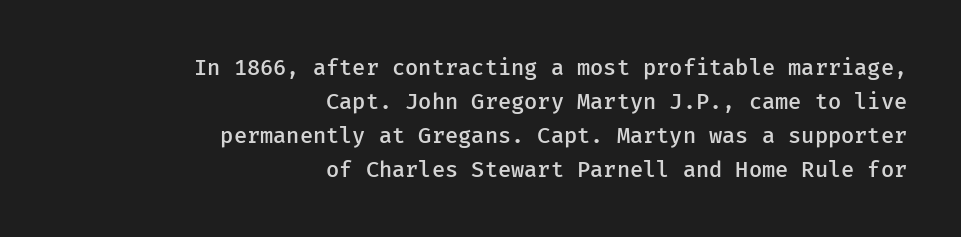
Glance below the letters and you will spot only blank space. This is the regular roman posture of the typeface. The face used here is rendered with its standard letterfit. Bold? Not quite — semibold, heavier than regular but stopping short. Honestly, the row spacing looks completely unremarkable.
